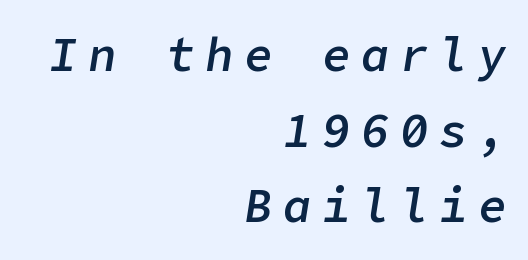
The glyphs are unaccompanied by any horizontal stroke below them. The tracking reads as deliberately expanded to a designer's eye. Italic? Definitely — the glyphs are oblique. Interline gaps are of average width in this sample. The paragraph shown leans on its right margin. Look at the stroke-to-counter ratio: somewhat heavy, a semibold.
